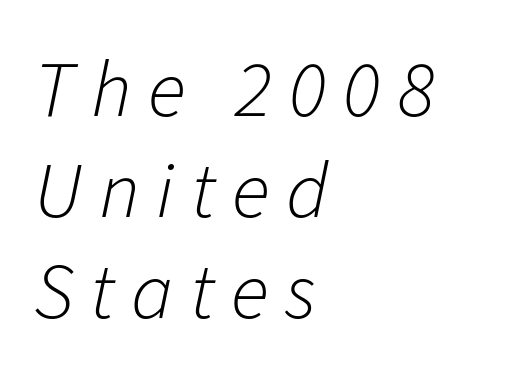
Q: Is the text bold? A: No.
Q: Is the text italic (slanted)? A: Yes, it leans right by about 11 degrees.
Q: Is the text underlined? A: No.
Q: How is the paragraph aligned? A: Left-aligned.
Q: Is the spacing between letters normal or unusually wide? A: Unusually wide.
Q: Is the spacing between lines tight, normal or loose? A: Normal.
Q: Width (condensed, normal, or wide)? A: Normal.
Q: Stroke contrast? A: Low.
Q: x-height? A: Medium.
Q: Monospaced? A: No.
